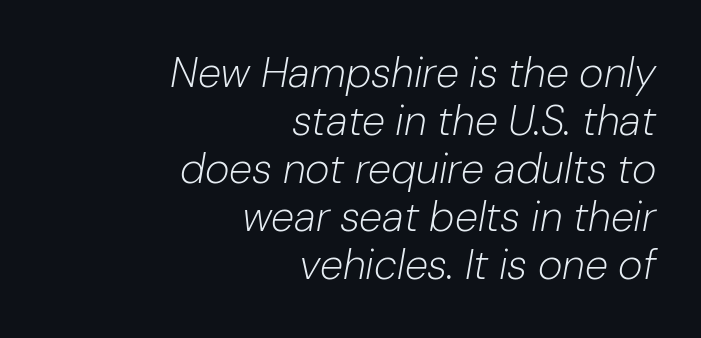
The lines are packed closely together with very little leading. Letters have the restrained weight of plain body copy at most. A student would call this right alignment; a typographer would say flush right, rag left. Tracking here is standard; glyphs follow each other at the usual distance. Each letter keeps its own natural width here, so spacing adapts to shape.
